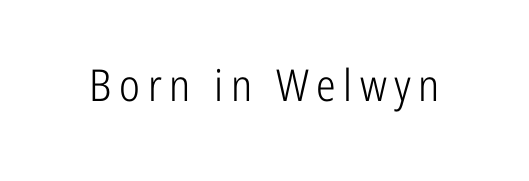
Q: Is the text bold? A: No.
Q: Is the text italic (slanted)? A: No, it is upright.
Q: Is the typeface a serif or a sans-serif typeface? A: Sans-serif.
Q: Is the text underlined? A: No.
Q: Width (condensed, normal, or wide)? A: Condensed.
Q: Stroke contrast? A: Low.
Q: x-height? A: Medium.
Q: Monospaced? A: No.
